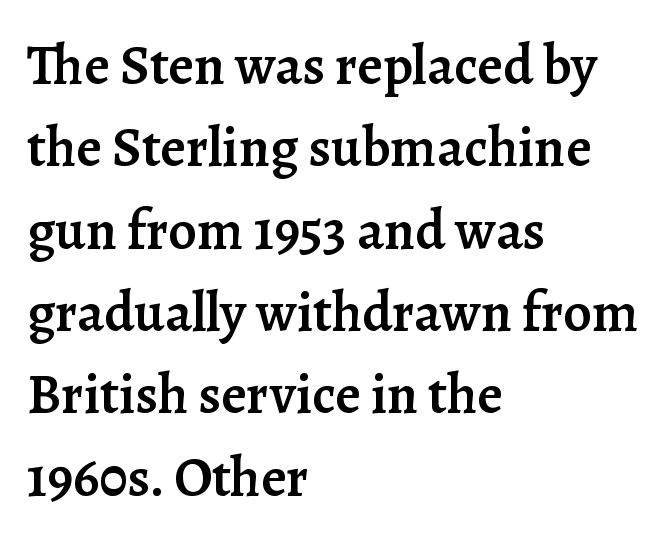
The image shows 56 px semibold serif type, upright; set left-aligned, normal line spacing (1.47x), normal letter spacing, not underlined; low stroke contrast and a medium x-height.
